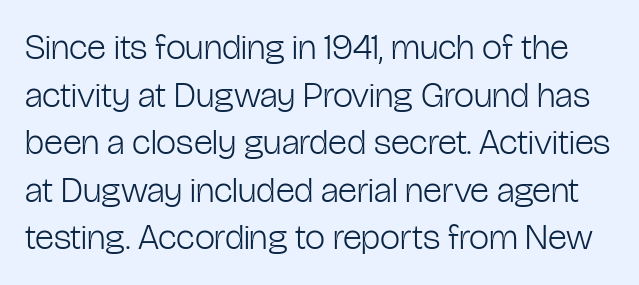
Q: Is the text bold? A: No.
Q: Is the text italic (slanted)? A: No, it is upright.
Q: Is the typeface a serif or a sans-serif typeface? A: Sans-serif.
Q: Is the text underlined? A: No.
Q: Is the spacing between letters normal or unusually wide? A: Normal.
Q: Is the spacing between lines tight, normal or loose? A: Normal.
Q: Width (condensed, normal, or wide)? A: Condensed.
Q: Stroke contrast? A: Low.
Q: x-height? A: Medium.
Q: Monospaced? A: No.
